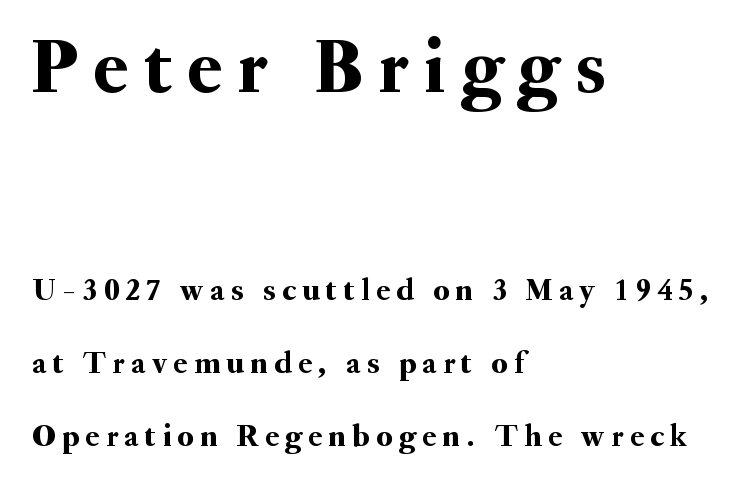
{"serif": "yes", "italic": "no", "width": "normal", "stroke_contrast": "medium", "x_height": "small", "monospaced": "no", "underline": "no", "align": "left", "line_spacing": "loose", "line_spacing_ratio": 2.28, "letter_spacing": "wide", "letter_spacing_em": 0.2, "larger_block": "first", "size_ratio": 2.47, "glyph_px": 79}
